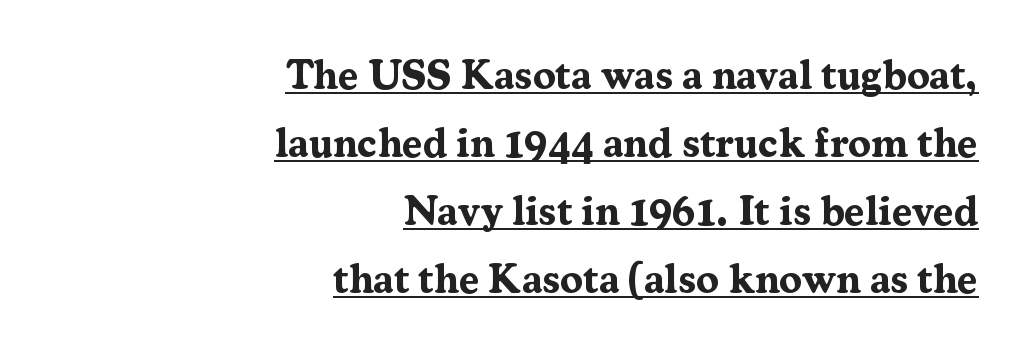
Q: Is the text bold? A: Yes.
Q: Is the text italic (slanted)? A: No, it is upright.
Q: Is the typeface a serif or a sans-serif typeface? A: Serif.
Q: Is the text underlined? A: Yes.
Q: How is the paragraph aligned? A: Right-aligned.
Q: Is the spacing between letters normal or unusually wide? A: Normal.
Q: Is the spacing between lines tight, normal or loose? A: Normal.
Q: Width (condensed, normal, or wide)? A: Normal.
Q: Stroke contrast? A: Medium.
Q: x-height? A: Medium.
Q: Monospaced? A: No.
